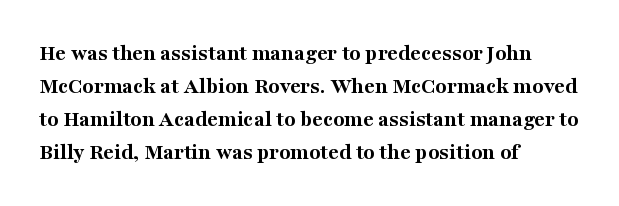
The image shows 23 px bold type, upright; set left-aligned, normal line spacing (1.43x), normal letter spacing, not underlined.
